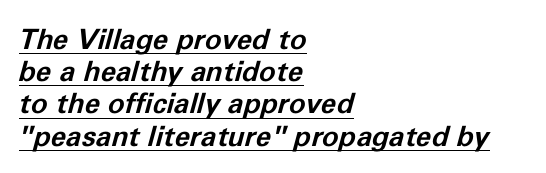
Compared with a centered layout, this one pins lines to the left instead. Characters follow at the spacing the type designer built in. Quick note: interline space is minimal. The face used here is proportionally spaced, like ordinary book or web type. Each line of the rendering has a horizontal stroke beneath the glyphs. These lines carry a lot of weight — the face is fully bold.
